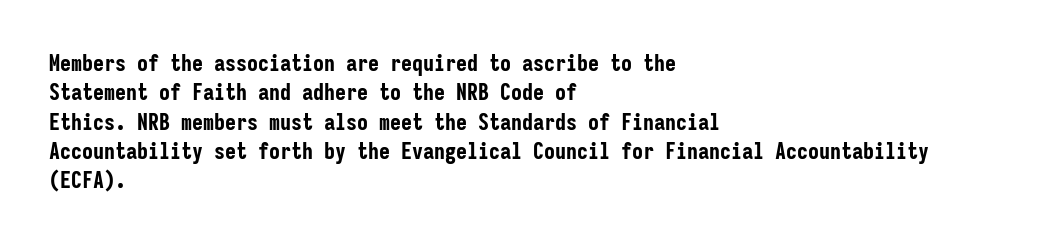
The image shows 22 px bold type, upright; set left-aligned, normal line spacing (1.33x), normal letter spacing, not underlined.
